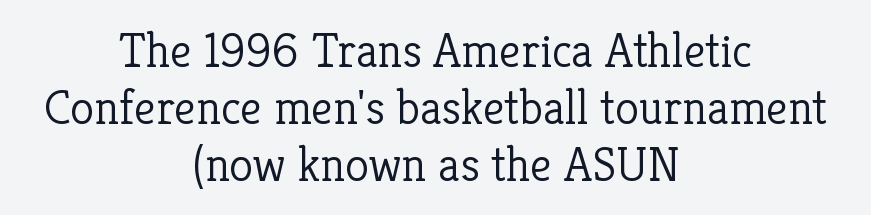
The image shows 49 px light serif type, upright; set centered, line spacing 1.16x, normal letter spacing, not underlined; low stroke contrast and a medium x-height.
